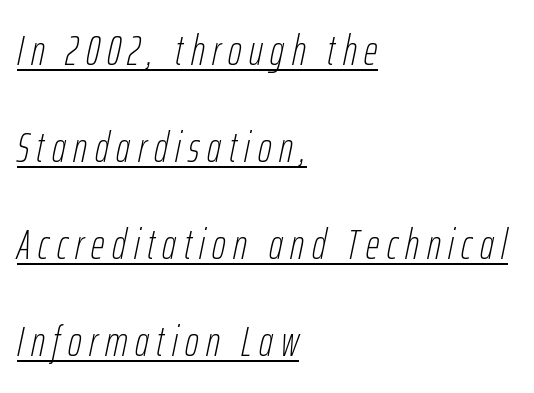
Q: Is the text bold? A: No.
Q: Is the text italic (slanted)? A: Yes, it leans right by about 12 degrees.
Q: Is the text underlined? A: Yes.
Q: How is the paragraph aligned? A: Left-aligned.
Q: Is the spacing between lines tight, normal or loose? A: Loose.
Q: Width (condensed, normal, or wide)? A: Condensed.
Q: Stroke contrast? A: Low.
Q: x-height? A: Medium.
Q: Monospaced? A: No.
